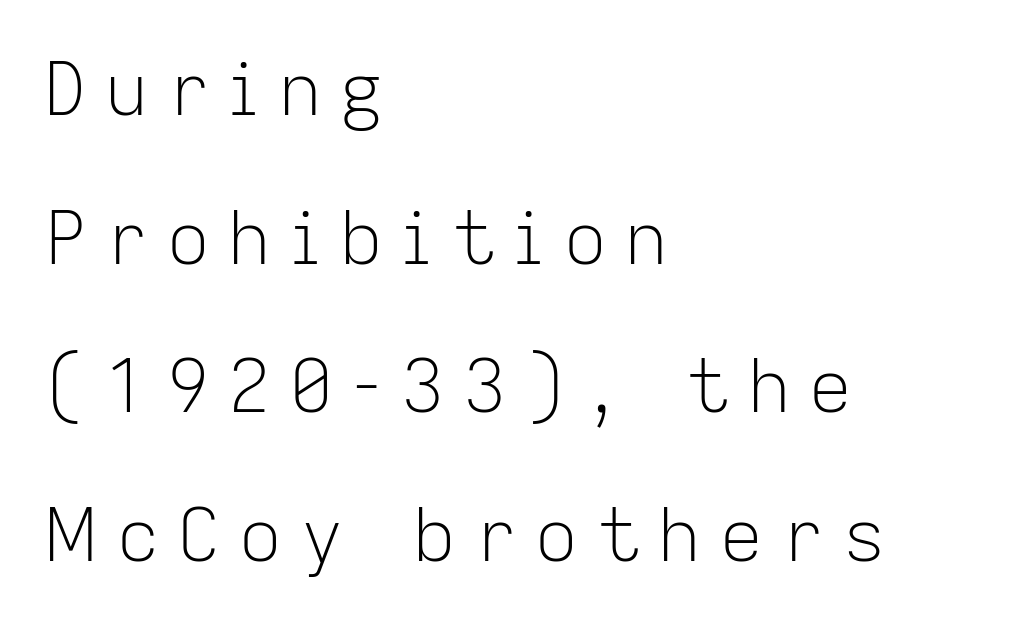
{"serif": "no", "italic": "no", "bold": "no", "weight": "light", "width": "normal", "stroke_contrast": "low", "x_height": "medium", "monospaced": "no", "underline": "no", "align": "left", "line_spacing": "loose", "line_spacing_ratio": 2.01, "letter_spacing": "wide", "letter_spacing_em": 0.23, "glyph_px": 74}
